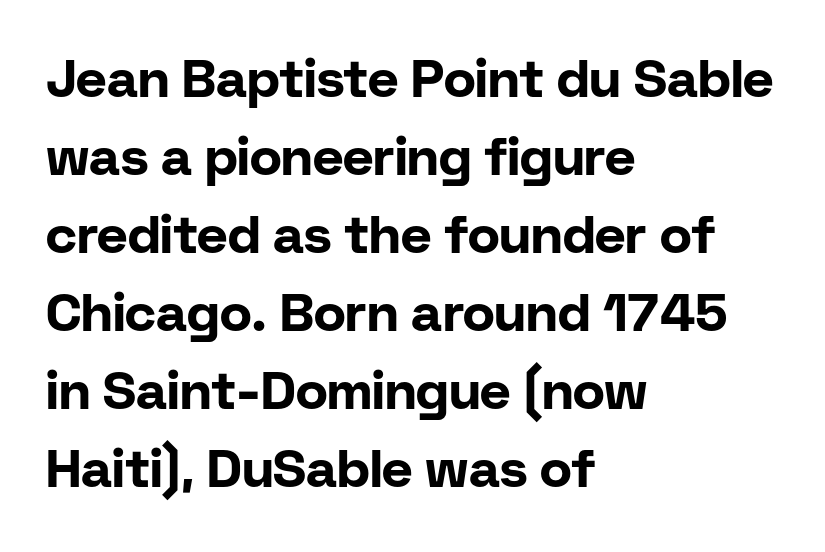
The space beneath each line is pristine and unruled. This block has exactly the height ordinary leading produces. These lines were composed using upright roman letters. You could not count columns in this text — the font is proportionally spaced. The rendering anchors every line to the left-hand side.
